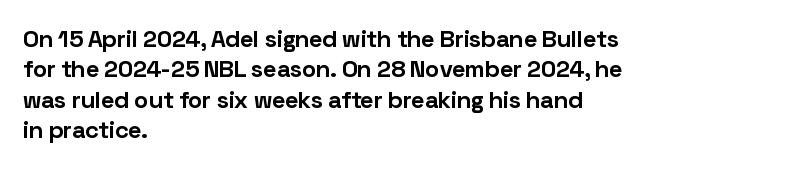
Q: Is the text bold? A: Yes.
Q: Is the text italic (slanted)? A: No, it is upright.
Q: Is the text underlined? A: No.
Q: How is the paragraph aligned? A: Left-aligned.
Q: Is the spacing between letters normal or unusually wide? A: Normal.
Q: Is the spacing between lines tight, normal or loose? A: Normal.
